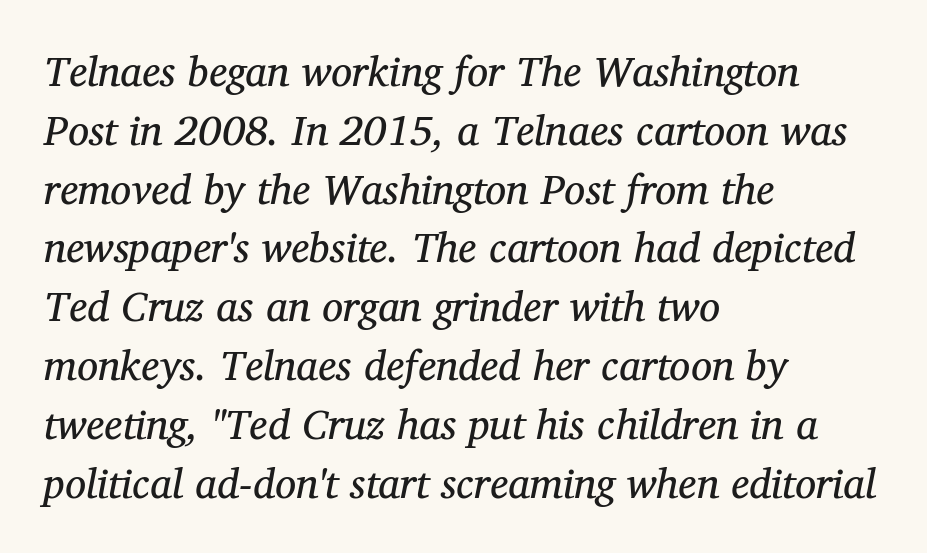
Q: Is the text bold? A: No.
Q: Is the text italic (slanted)? A: Yes, it leans right by about 12 degrees.
Q: Is the typeface a serif or a sans-serif typeface? A: Serif.
Q: Is the text underlined? A: No.
Q: How is the paragraph aligned? A: Left-aligned.
Q: Is the spacing between letters normal or unusually wide? A: Normal.
Q: Is the spacing between lines tight, normal or loose? A: Normal.
Q: Width (condensed, normal, or wide)? A: Normal.
Q: Stroke contrast? A: Medium.
Q: x-height? A: Medium.
Q: Monospaced? A: No.
